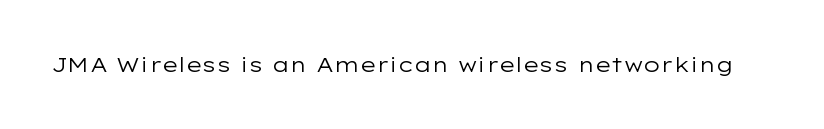
{"italic": "no", "bold": "no", "underline": "no", "letter_spacing": "normal", "letter_spacing_em": 0.0, "glyph_px": 21}
